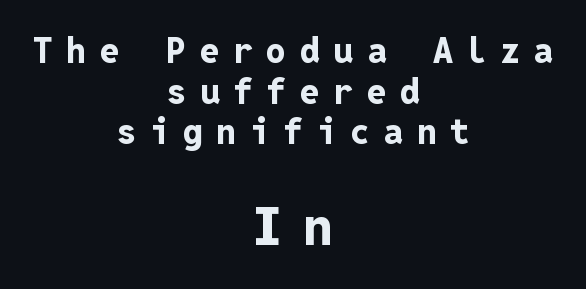
Q: Is the text bold? A: Yes.
Q: Is the text italic (slanted)? A: No, it is upright.
Q: Is the typeface a serif or a sans-serif typeface? A: Sans-serif.
Q: Is the text underlined? A: No.
Q: How is the paragraph aligned? A: Centered.
Q: Is the spacing between letters normal or unusually wide? A: Unusually wide.
Q: Which block of text is set in a larger size, the first (top) or the second (bottom)? A: The second (bottom) one.
Q: Width (condensed, normal, or wide)? A: Normal.
Q: Stroke contrast? A: Low.
Q: x-height? A: Medium.
Q: Monospaced? A: Yes.
